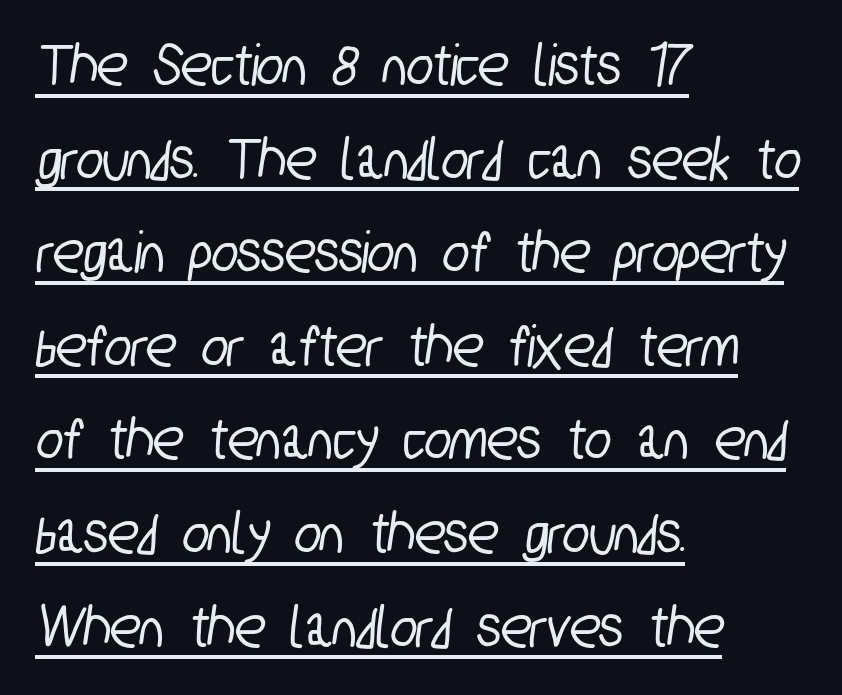
Each letter's strokes conclude bluntly, with no projecting serifs. A student would call this left alignment; a typographer would say flush left, rag right. Proportional: the letters do not fall into vertical columns. The rendering uses a moderate line-height, typical for paragraphs.
